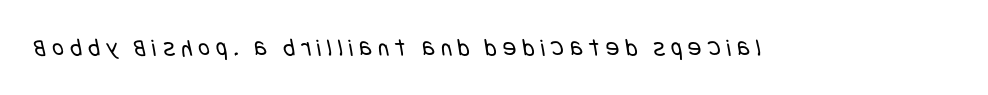
{"bold": "no", "underline": "no", "letter_spacing": "wide", "letter_spacing_em": 0.25, "glyph_px": 25}
